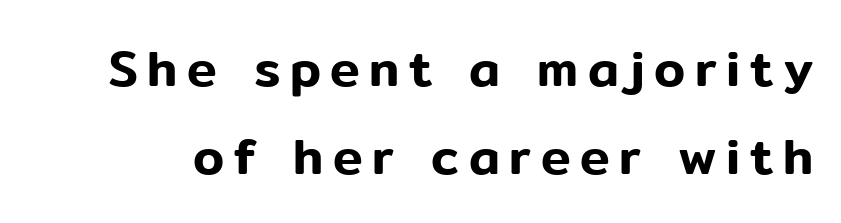
{"serif": "no", "italic": "no", "width": "normal", "stroke_contrast": "low", "x_height": "medium", "monospaced": "no", "underline": "no", "line_spacing_ratio": 1.76, "glyph_px": 50}
